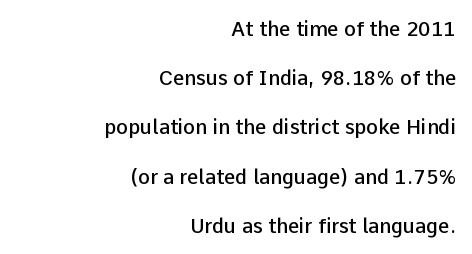
{"italic": "no", "bold": "semi", "underline": "no", "align": "right", "line_spacing": "loose", "line_spacing_ratio": 2.46, "letter_spacing": "normal", "letter_spacing_em": 0.0, "glyph_px": 20}
